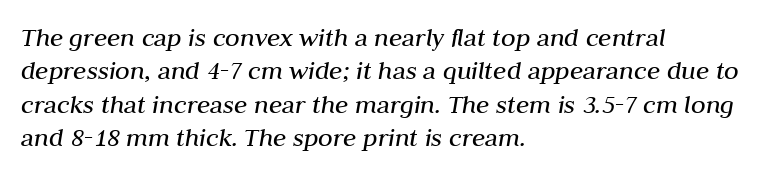
{"italic": "yes", "lean": "right", "slant_degrees": 10, "bold": "no", "underline": "no", "align": "left", "line_spacing_ratio": 1.24, "letter_spacing": "normal", "letter_spacing_em": 0.0, "glyph_px": 27}
